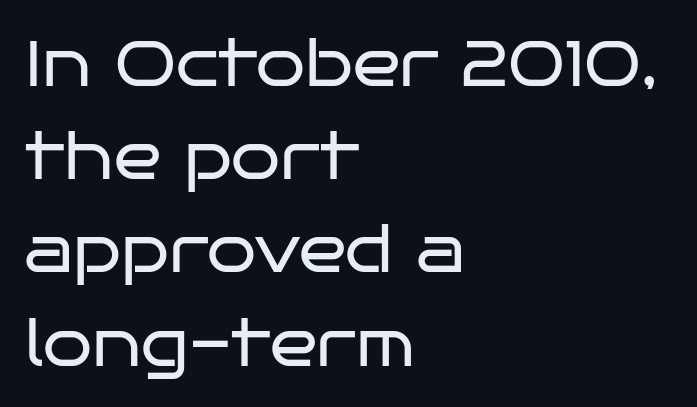
Q: Is the text bold? A: No.
Q: Is the text italic (slanted)? A: No, it is upright.
Q: Is the typeface a serif or a sans-serif typeface? A: Sans-serif.
Q: Is the text underlined? A: No.
Q: How is the paragraph aligned? A: Left-aligned.
Q: Is the spacing between letters normal or unusually wide? A: Normal.
Q: Is the spacing between lines tight, normal or loose? A: Normal.
Q: Width (condensed, normal, or wide)? A: Wide.
Q: Stroke contrast? A: Low.
Q: x-height? A: Large.
Q: Monospaced? A: No.
